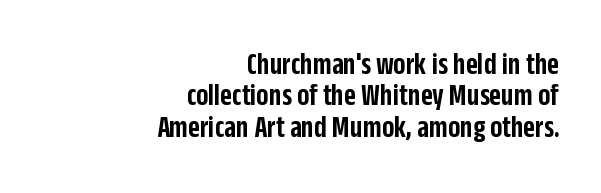
The image shows 32 px semibold, condensed sans-serif type, upright; set right-aligned, tight line spacing (0.98x), normal letter spacing, not underlined; low stroke contrast and a large x-height.
